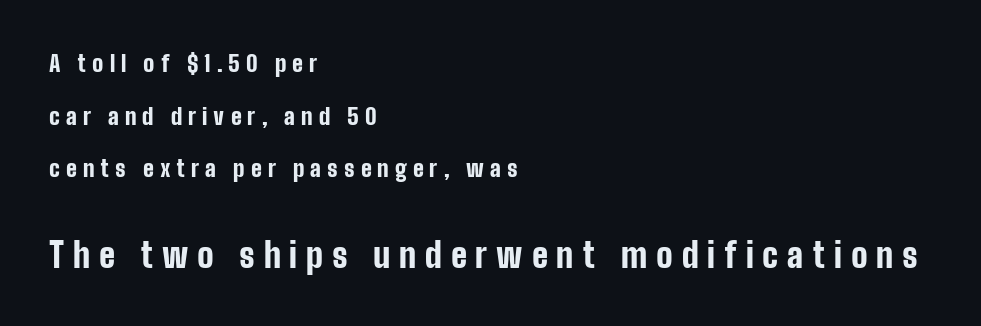
The image shows 34 px bold, condensed sans-serif type, upright; set left-aligned, loose line spacing (2.29x), unusually wide letter spacing (+0.26 em), not underlined; the second (bottom) block is 1.48x larger; low stroke contrast and a medium x-height.
